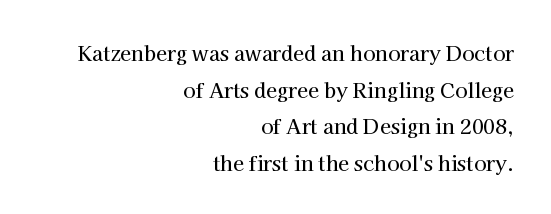
{"italic": "no", "underline": "no", "align": "right", "line_spacing_ratio": 1.83, "letter_spacing": "normal", "letter_spacing_em": 0.0, "glyph_px": 20}
